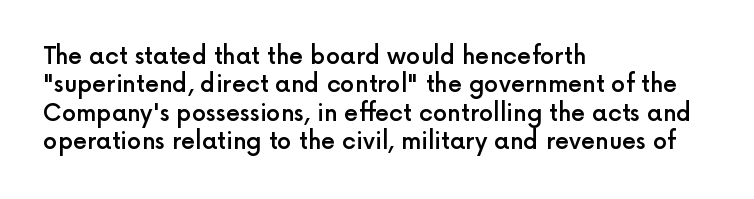
The image shows 23 px text type, upright; set left-aligned, line spacing 1.23x, normal letter spacing, not underlined.
